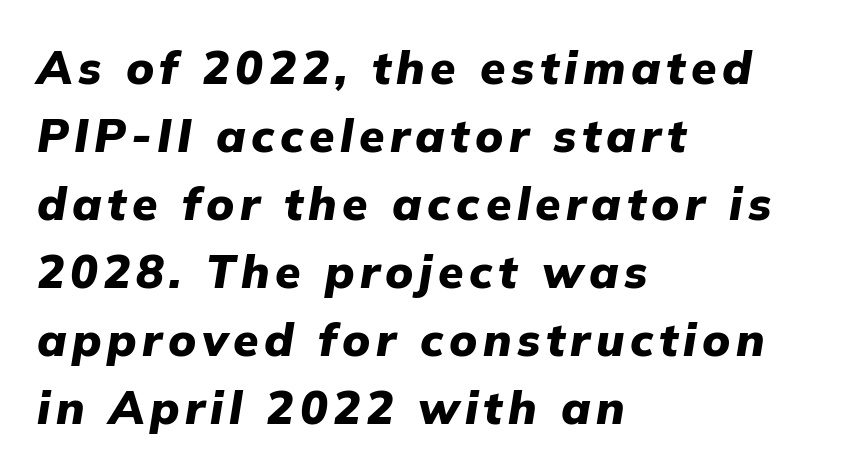
{"italic": "yes", "lean": "right", "slant_degrees": 9, "bold": "yes", "weight": "heavy", "width": "normal", "stroke_contrast": "low", "x_height": "medium", "monospaced": "no", "underline": "no", "align": "left", "line_spacing": "normal", "line_spacing_ratio": 1.48, "glyph_px": 46}
